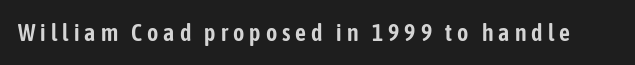
Q: Is the text italic (slanted)? A: No, it is upright.
Q: Is the text underlined? A: No.
Q: Is the spacing between letters normal or unusually wide? A: Unusually wide.
